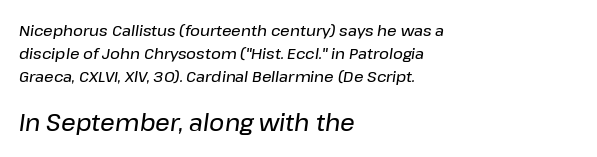
Which margin do the lines hug? The left one — the right edge is uneven. Look at the tracking — it's just the regular setting, nothing added. You can tell it's italic because the verticals aren't actually vertical. The block of text has a typical density, with ordinary space between rows.
